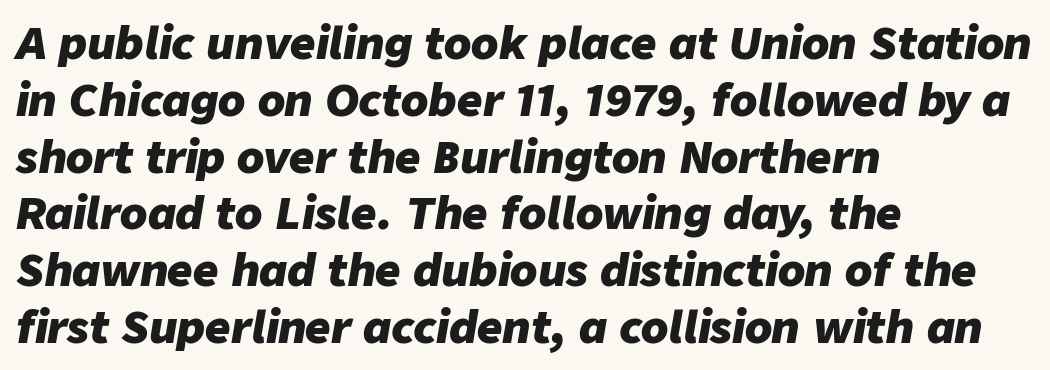
Look at the stroke-to-counter ratio: heavy, a bold. Leading matches the norm, producing a regular column. Think of a printed novel: that variable character pitch is what you see here. Compared with typical body copy, the letter spacing here is the same. The face used here has a pronounced slope to its letters. Type without underlining.
